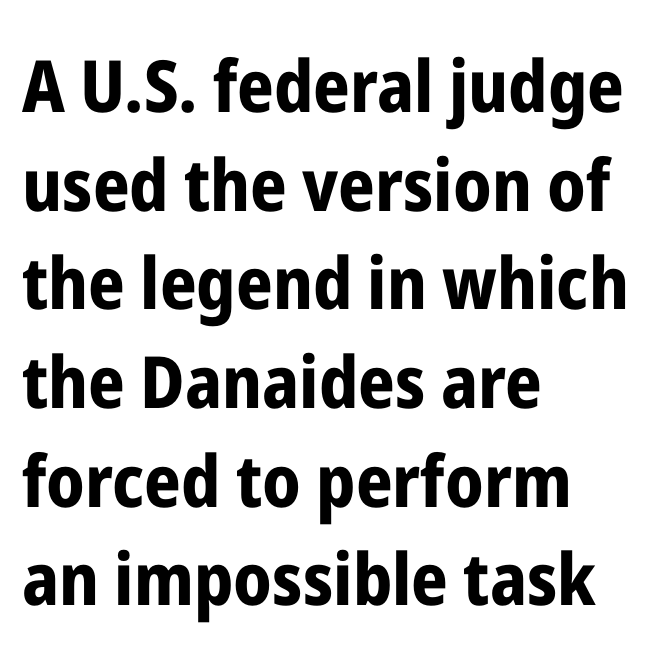
{"serif": "no", "italic": "no", "bold": "yes", "weight": "bold", "width": "condensed", "stroke_contrast": "low", "x_height": "medium", "monospaced": "no", "underline": "no", "align": "left", "line_spacing": "normal", "line_spacing_ratio": 1.37, "letter_spacing": "normal", "letter_spacing_em": 0.0, "glyph_px": 72}
